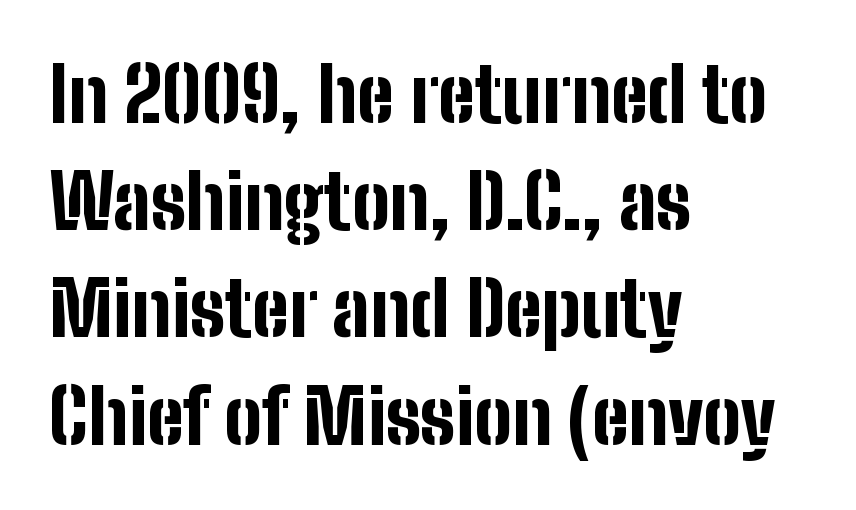
Q: Is the text bold? A: Yes.
Q: Is the text italic (slanted)? A: No, it is upright.
Q: Is the typeface a serif or a sans-serif typeface? A: Sans-serif.
Q: Is the text underlined? A: No.
Q: How is the paragraph aligned? A: Left-aligned.
Q: Is the spacing between letters normal or unusually wide? A: Normal.
Q: Is the spacing between lines tight, normal or loose? A: Normal.
Q: Width (condensed, normal, or wide)? A: Condensed.
Q: Stroke contrast? A: Low.
Q: x-height? A: Medium.
Q: Monospaced? A: No.
